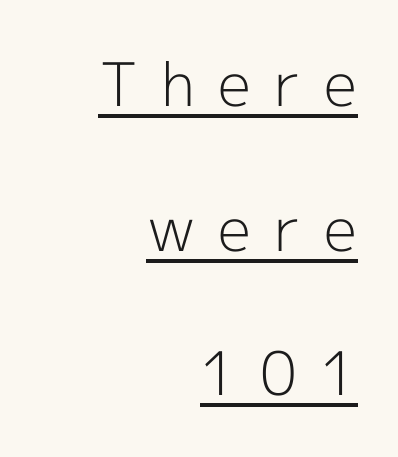
You could not count columns in this text — the font is proportionally spaced. This rendering employs a face without finishing strokes, i.e., a sans-serif. Whoever set this chose breathing room over compactness in the vertical rhythm. Like a heading marked for emphasis, these lines bear an underscore.
